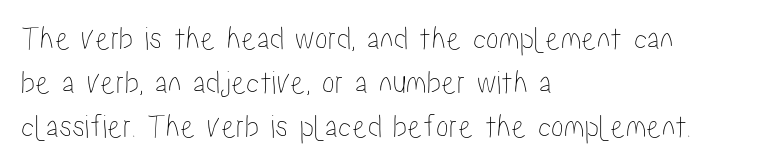
The image shows 34 px condensed type, upright; set left-aligned, normal line spacing (1.29x), normal letter spacing, not underlined; low stroke contrast and a medium x-height.
